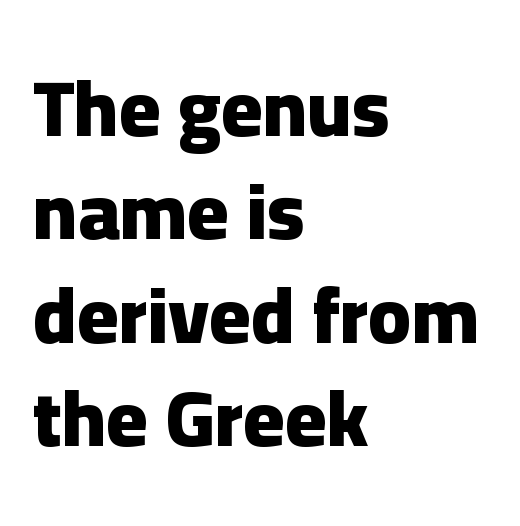
{"serif": "no", "italic": "no", "bold": "yes", "weight": "heavy", "width": "normal", "stroke_contrast": "low", "x_height": "medium", "monospaced": "no", "underline": "no", "align": "left", "line_spacing": "normal", "line_spacing_ratio": 1.31, "letter_spacing": "normal", "letter_spacing_em": 0.0, "glyph_px": 79}
